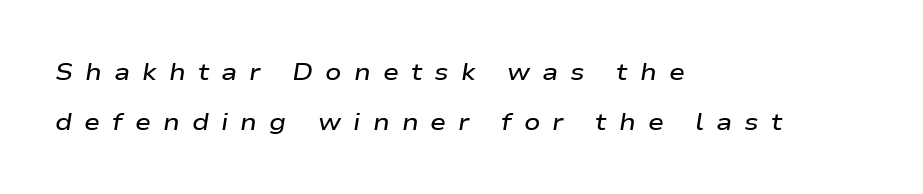
The image shows 24 px text type, italic (leaning right); set left-aligned, loose line spacing (2.08x), unusually wide letter spacing (+0.5 em), not underlined.
